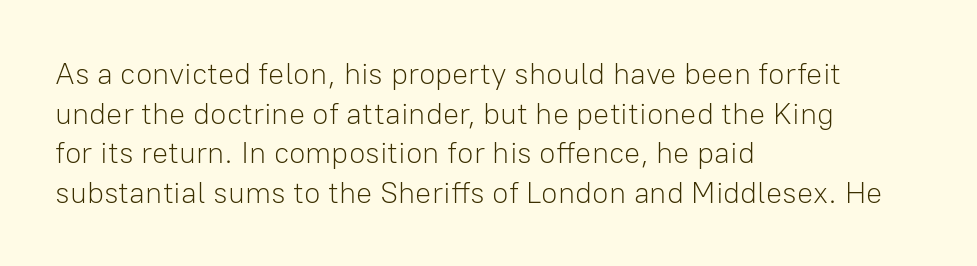
The rendering anchors every line to the left-hand side. The rendering uses natural spacing where letterforms have individual widths. These lines sit exactly where default settings would place them. Type without underlining. Look at the bottom of the vertical strokes: they stop flat, with no serifs. Short note: letters normally spaced.
